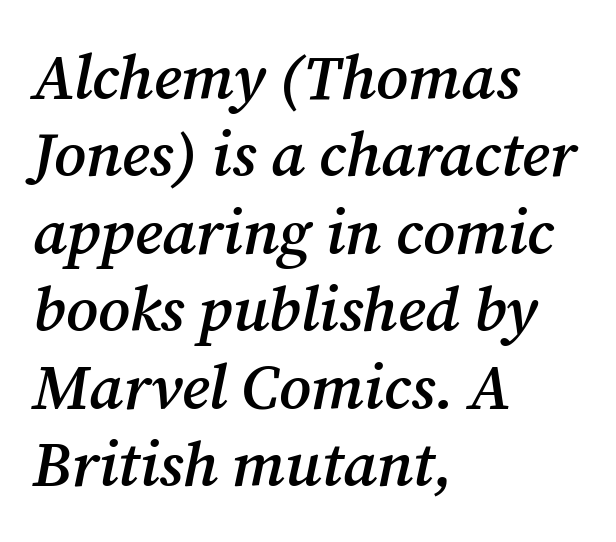
The image shows 63 px semibold serif type, italic (leaning right); set left-aligned, line spacing 1.23x, normal letter spacing, not underlined; medium stroke contrast and a medium x-height.
